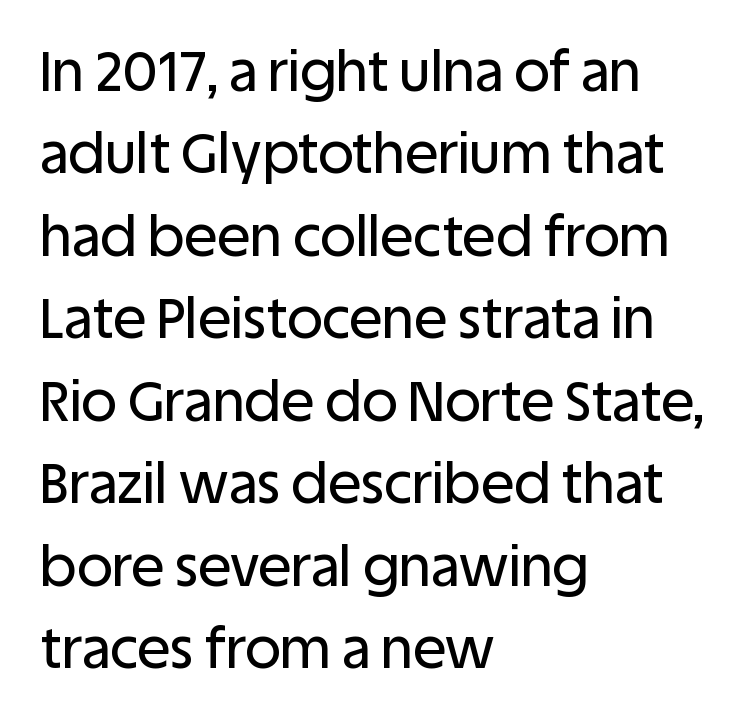
Words float on clear page, feet unadorned. Style check: upright. Classification — sans serif. Horizontally, the lines are justified to the leading edge only.
